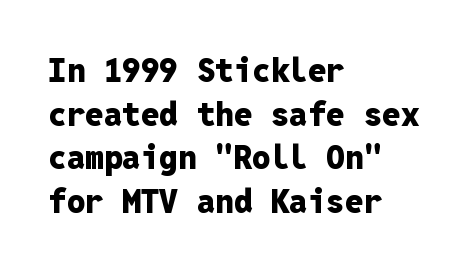
{"serif": "no", "italic": "no", "bold": "yes", "weight": "heavy", "width": "normal", "stroke_contrast": "low", "x_height": "medium", "monospaced": "yes", "underline": "no", "align": "left", "line_spacing": "normal", "line_spacing_ratio": 1.32, "letter_spacing": "normal", "letter_spacing_em": 0.0, "glyph_px": 33}
